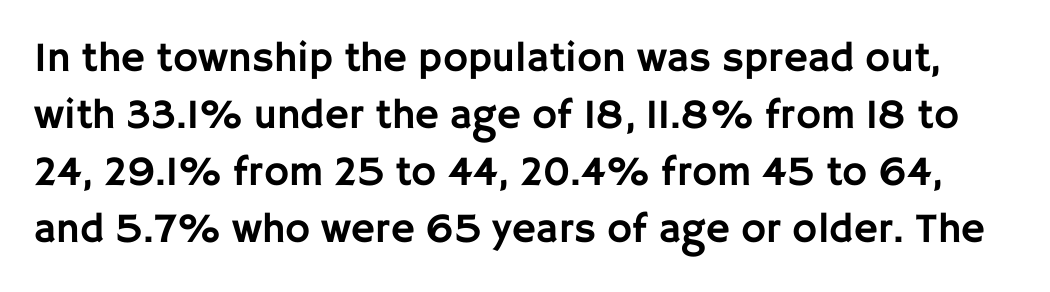
{"serif": "no", "italic": "no", "width": "normal", "stroke_contrast": "low", "x_height": "large", "monospaced": "no", "underline": "no", "line_spacing": "normal", "line_spacing_ratio": 1.36, "letter_spacing": "normal", "letter_spacing_em": 0.0, "glyph_px": 42}
